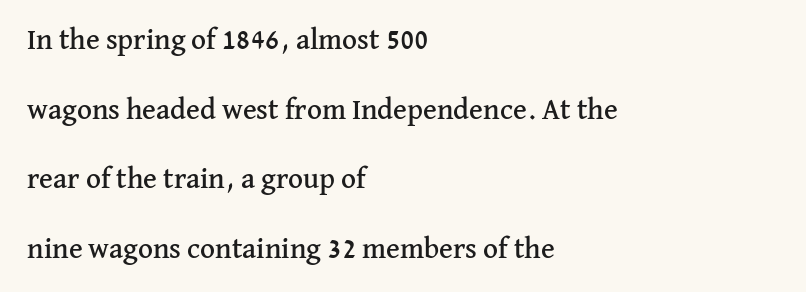
You could not count columns in this text — the font is proportionally spaced. The font's upright variant was chosen for this text. Notice the wide empty band between every row — that's loose leading. Observe the ordinary spacing: letters are neighbours, not strangers.
